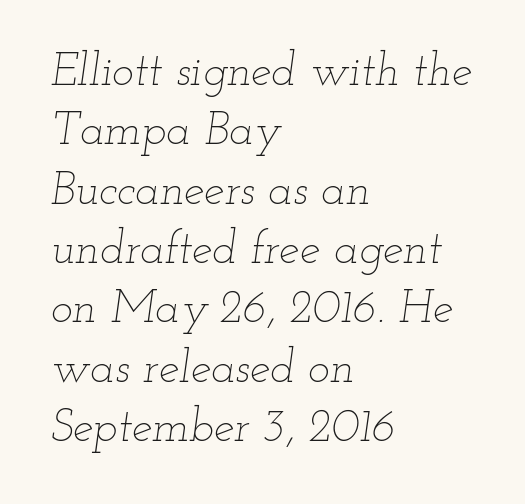
Q: Is the text bold? A: No.
Q: Is the text italic (slanted)? A: Yes, it leans right by about 12 degrees.
Q: Is the text underlined? A: No.
Q: How is the paragraph aligned? A: Left-aligned.
Q: Is the spacing between letters normal or unusually wide? A: Normal.
Q: Is the spacing between lines tight, normal or loose? A: Normal.
Q: Width (condensed, normal, or wide)? A: Wide.
Q: Stroke contrast? A: Low.
Q: x-height? A: Small.
Q: Monospaced? A: No.
